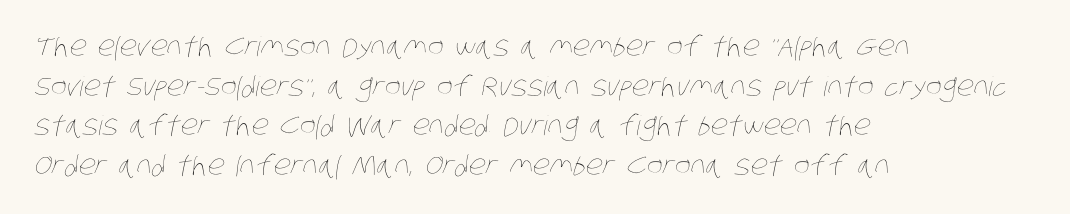
{"bold": "no", "underline": "no", "align": "left", "line_spacing": "normal", "line_spacing_ratio": 1.47, "letter_spacing": "normal", "letter_spacing_em": 0.0, "glyph_px": 27}
